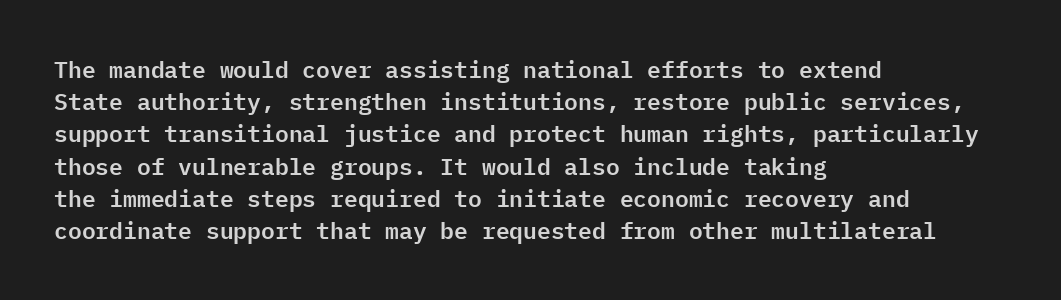
The image shows 23 px text type, upright; set left-aligned, normal line spacing (1.4x), normal letter spacing, not underlined.
